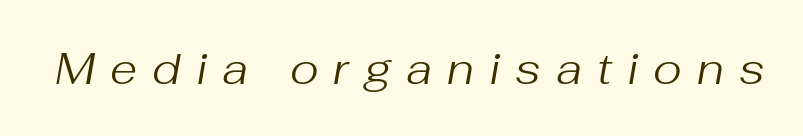
{"italic": "yes", "lean": "right", "slant_degrees": 10, "bold": "no", "weight": "regular", "width": "normal", "stroke_contrast": "medium", "x_height": "medium", "monospaced": "no", "underline": "no", "letter_spacing": "wide", "letter_spacing_em": 0.34, "glyph_px": 44}
